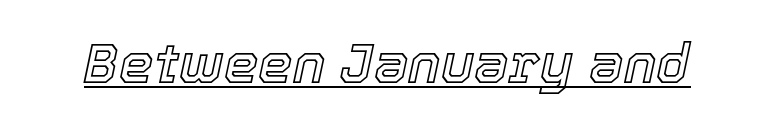
{"italic": "yes", "lean": "right", "slant_degrees": 12, "width": "normal", "x_height": "medium", "monospaced": "no", "underline": "yes", "letter_spacing": "normal", "letter_spacing_em": 0.0, "glyph_px": 55}
